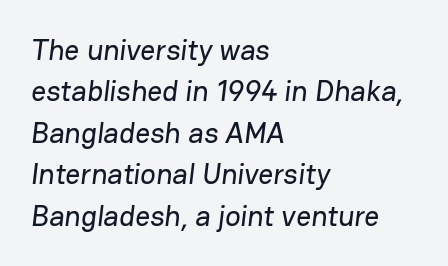
A normal amount of white space separates one row of letters from the next. In terms of letterform style, serifs are entirely absent. Unmarked baselines from the first word to the last. The horizontal fit of the characters is conventional and even.
